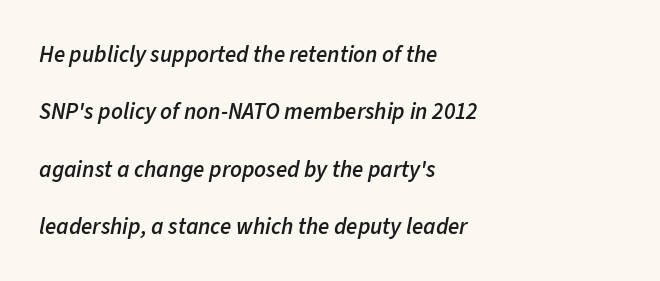
{"italic": "yes", "lean": "right", "slant_degrees": 11, "bold": "semi", "underline": "no", "align": "left", "line_spacing": "loose", "line_spacing_ratio": 2.49, "letter_spacing": "normal", "letter_spacing_em": 0.0, "glyph_px": 23}
